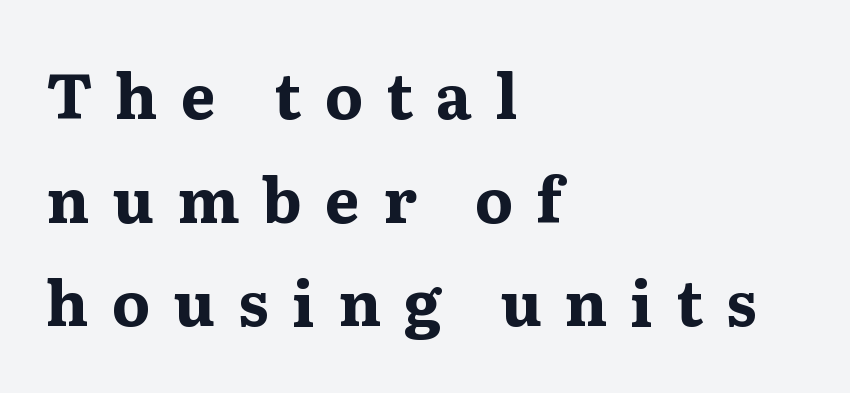
{"serif": "yes", "italic": "no", "bold": "yes", "weight": "bold", "width": "wide", "stroke_contrast": "medium", "x_height": "medium", "monospaced": "no", "underline": "no", "align": "left", "line_spacing": "normal", "line_spacing_ratio": 1.67, "letter_spacing": "wide", "letter_spacing_em": 0.37, "glyph_px": 62}
